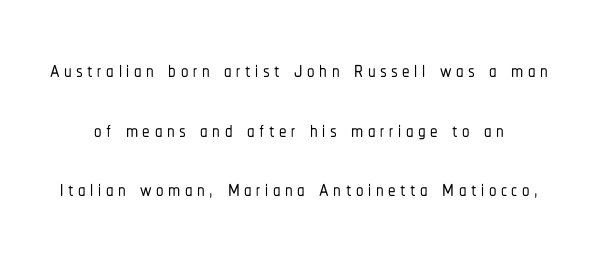
Q: Is the text italic (slanted)? A: No, it is upright.
Q: Is the typeface a serif or a sans-serif typeface? A: Sans-serif.
Q: Is the text underlined? A: No.
Q: Is the spacing between lines tight, normal or loose? A: Loose.
Q: Width (condensed, normal, or wide)? A: Condensed.
Q: Stroke contrast? A: Low.
Q: x-height? A: Medium.
Q: Monospaced? A: No.
